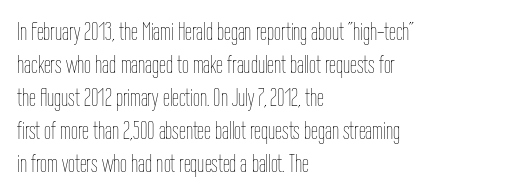
Q: Is the text bold? A: No.
Q: Is the text italic (slanted)? A: No, it is upright.
Q: Is the text underlined? A: No.
Q: How is the paragraph aligned? A: Left-aligned.
Q: Is the spacing between letters normal or unusually wide? A: Normal.
Q: Is the spacing between lines tight, normal or loose? A: Normal.
